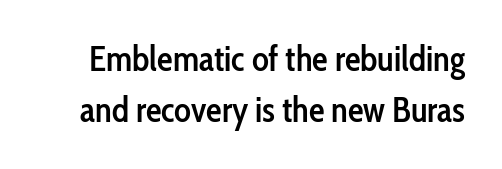
Font category for this specimen: sans-serif. In terms of letterspacing, this is plain default setting. If you drew a line through each stem, it would be perfectly vertical. Every letter is mildly thick-stroked: semibold rather than bold. These lines are rendered in a variable-pitch font.
